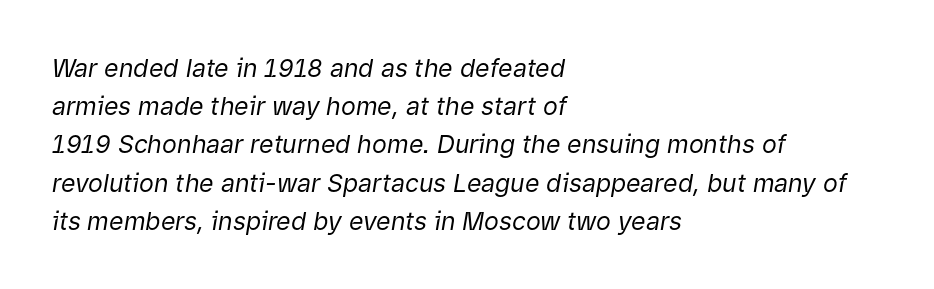
{"italic": "yes", "lean": "right", "slant_degrees": 9, "bold": "no", "underline": "no", "align": "left", "line_spacing": "normal", "line_spacing_ratio": 1.53, "letter_spacing": "normal", "letter_spacing_em": 0.0, "glyph_px": 25}
